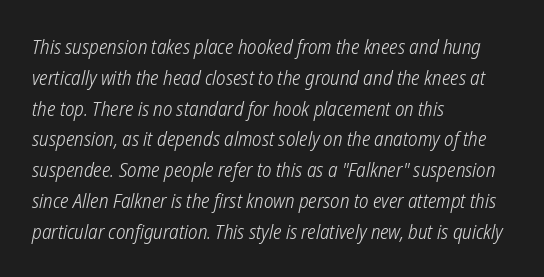
Q: Is the text bold? A: No.
Q: Is the text underlined? A: No.
Q: How is the paragraph aligned? A: Left-aligned.
Q: Is the spacing between letters normal or unusually wide? A: Normal.
Q: Is the spacing between lines tight, normal or loose? A: Normal.
